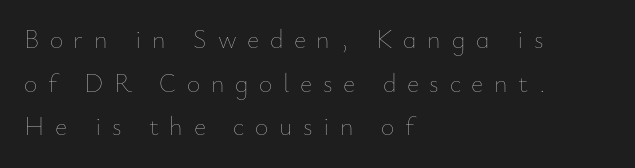
Q: Is the text bold? A: No.
Q: Is the text italic (slanted)? A: No, it is upright.
Q: Is the text underlined? A: No.
Q: How is the paragraph aligned? A: Left-aligned.
Q: Is the spacing between letters normal or unusually wide? A: Unusually wide.
Q: Is the spacing between lines tight, normal or loose? A: Normal.
